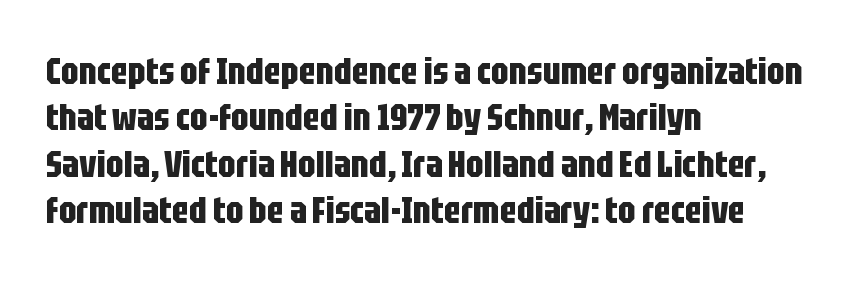
The image shows 38 px bold, condensed sans-serif type, upright; set left-aligned, line spacing 1.22x, normal letter spacing, not underlined; low stroke contrast and a large x-height.
